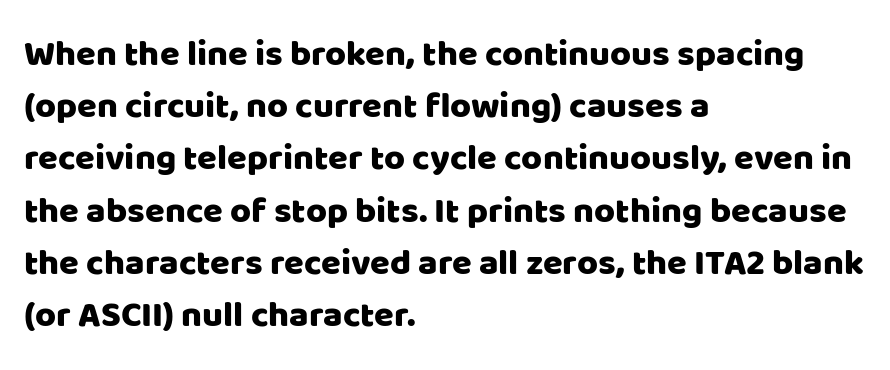
Q: Is the text italic (slanted)? A: No, it is upright.
Q: Is the typeface a serif or a sans-serif typeface? A: Sans-serif.
Q: Is the text underlined? A: No.
Q: How is the paragraph aligned? A: Left-aligned.
Q: Is the spacing between letters normal or unusually wide? A: Normal.
Q: Is the spacing between lines tight, normal or loose? A: Normal.
Q: Width (condensed, normal, or wide)? A: Normal.
Q: Stroke contrast? A: Low.
Q: x-height? A: Large.
Q: Monospaced? A: No.
